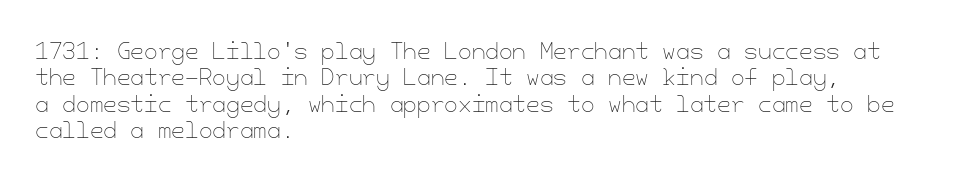
Q: Is the text bold? A: No.
Q: Is the text italic (slanted)? A: No, it is upright.
Q: Is the text underlined? A: No.
Q: How is the paragraph aligned? A: Left-aligned.
Q: Is the spacing between letters normal or unusually wide? A: Normal.
